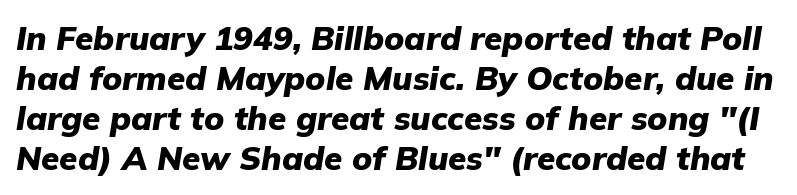
The rendering uses a bold face; every stroke is thick and dark. The specimen reads as italic at a glance. Here the glyphs are tracked normally, forming tight word shapes. The letters advance in unequal steps, a hallmark of proportional type.
